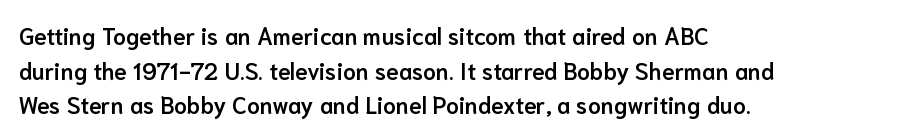
Q: Is the text bold? A: Semi-bold.
Q: Is the text italic (slanted)? A: No, it is upright.
Q: Is the text underlined? A: No.
Q: How is the paragraph aligned? A: Left-aligned.
Q: Is the spacing between letters normal or unusually wide? A: Normal.
Q: Is the spacing between lines tight, normal or loose? A: Normal.
